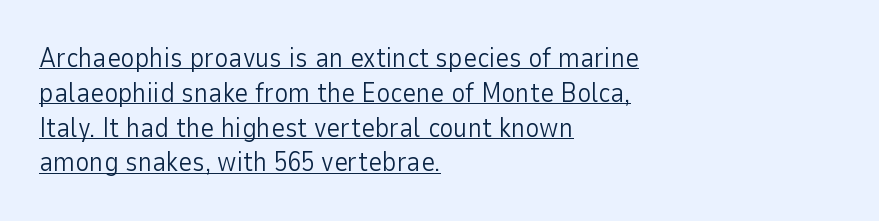
{"italic": "no", "bold": "no", "underline": "yes", "align": "left", "line_spacing": "normal", "line_spacing_ratio": 1.29, "letter_spacing": "normal", "letter_spacing_em": 0.0, "glyph_px": 27}
